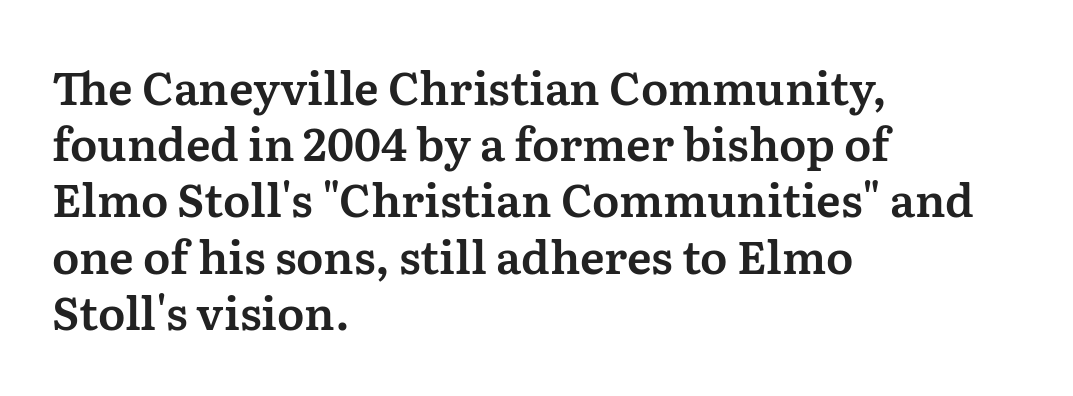
{"serif": "yes", "italic": "no", "width": "normal", "stroke_contrast": "medium", "x_height": "medium", "monospaced": "no", "underline": "no", "align": "left", "line_spacing": "normal", "line_spacing_ratio": 1.25, "letter_spacing": "normal", "letter_spacing_em": 0.0, "glyph_px": 45}
